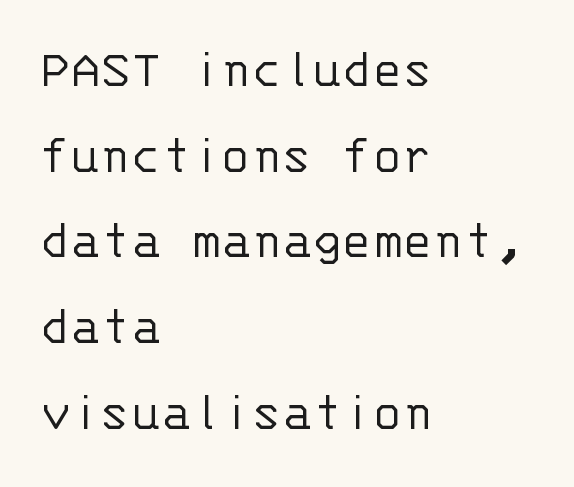
{"serif": "no", "italic": "no", "bold": "no", "weight": "light", "width": "normal", "stroke_contrast": "low", "x_height": "large", "monospaced": "yes", "underline": "no", "align": "left", "line_spacing": "normal", "line_spacing_ratio": 1.53, "letter_spacing": "normal", "letter_spacing_em": 0.0, "glyph_px": 56}
